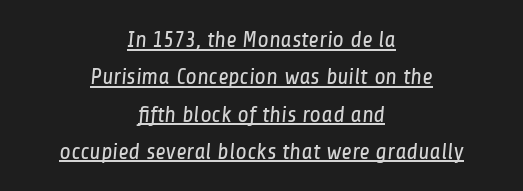
Q: Is the text bold? A: No.
Q: Is the text underlined? A: Yes.
Q: How is the paragraph aligned? A: Centered.
Q: Is the spacing between letters normal or unusually wide? A: Normal.
Q: Is the spacing between lines tight, normal or loose? A: Normal.
